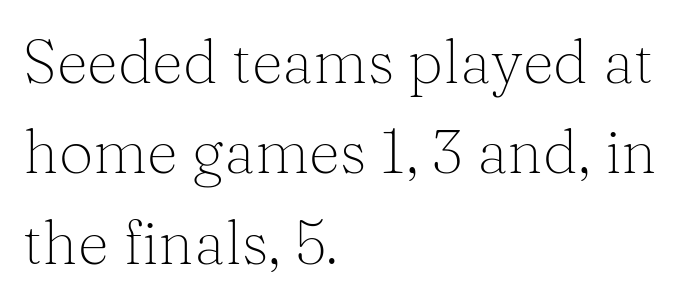
{"serif": "yes", "italic": "no", "bold": "no", "weight": "light", "width": "normal", "stroke_contrast": "medium", "x_height": "medium", "monospaced": "no", "underline": "no", "align": "left", "line_spacing": "normal", "line_spacing_ratio": 1.48, "letter_spacing": "normal", "letter_spacing_em": 0.0, "glyph_px": 61}
